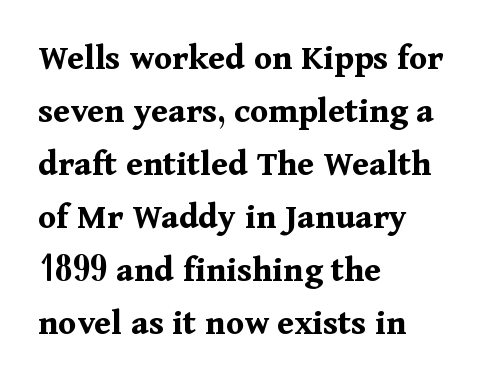
Q: Is the text bold? A: Yes.
Q: Is the text italic (slanted)? A: No, it is upright.
Q: Is the typeface a serif or a sans-serif typeface? A: Serif.
Q: Is the text underlined? A: No.
Q: How is the paragraph aligned? A: Left-aligned.
Q: Is the spacing between letters normal or unusually wide? A: Normal.
Q: Is the spacing between lines tight, normal or loose? A: Normal.
Q: Width (condensed, normal, or wide)? A: Normal.
Q: Stroke contrast? A: Medium.
Q: x-height? A: Medium.
Q: Monospaced? A: No.
